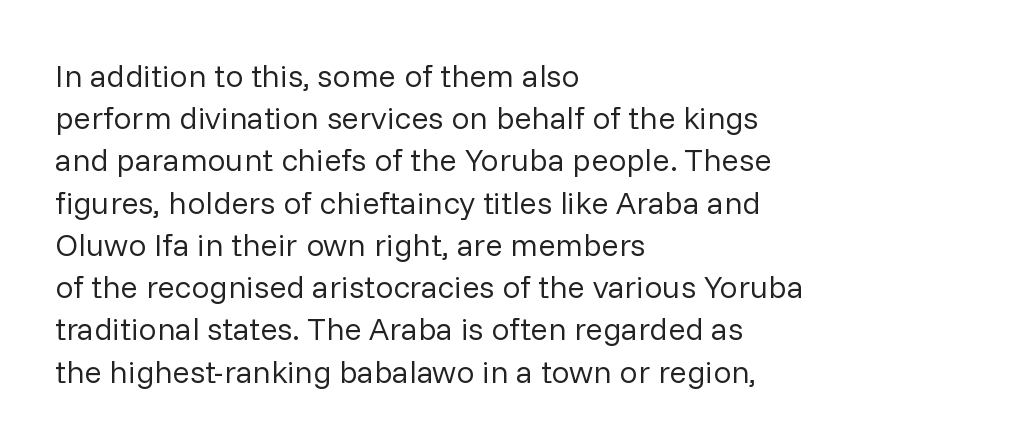
The image shows 32 px regular-weight sans-serif type, upright; set left-aligned, normal line spacing (1.32x), normal letter spacing, not underlined; low stroke contrast and a medium x-height.
